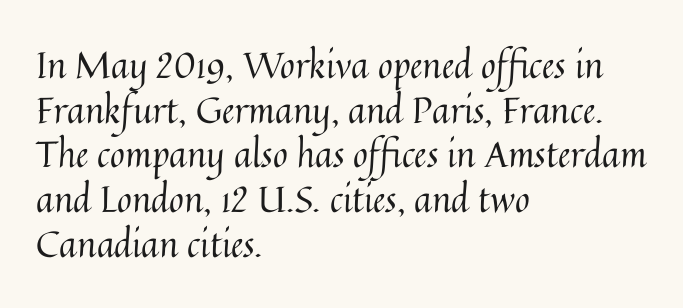
The image shows 36 px regular-weight type; set left-aligned, line spacing 1.24x, normal letter spacing, not underlined; medium stroke contrast and a medium x-height.
